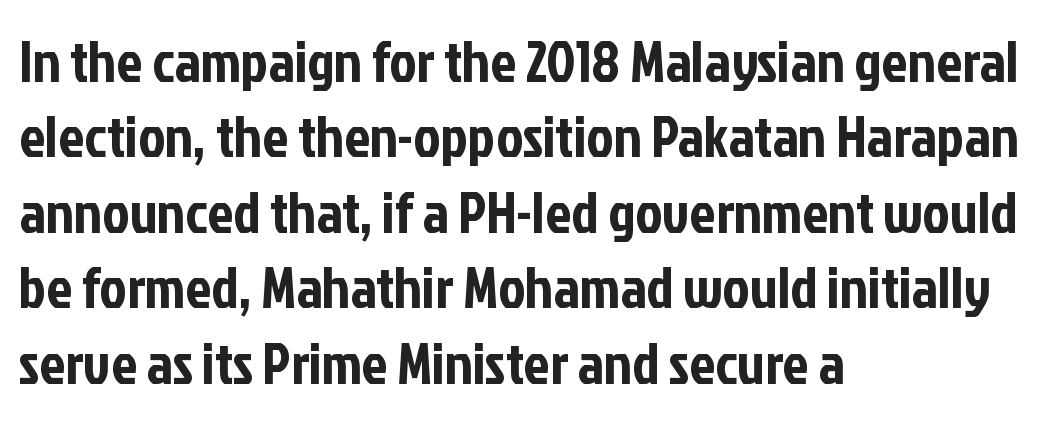
The image shows 58 px condensed sans-serif type, upright; set left-aligned, normal line spacing (1.3x), normal letter spacing, not underlined; low stroke contrast and a medium x-height.
